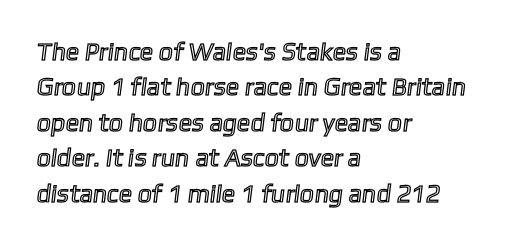
Q: Is the text underlined? A: No.
Q: How is the paragraph aligned? A: Left-aligned.
Q: Is the spacing between letters normal or unusually wide? A: Normal.
Q: Is the spacing between lines tight, normal or loose? A: Normal.
